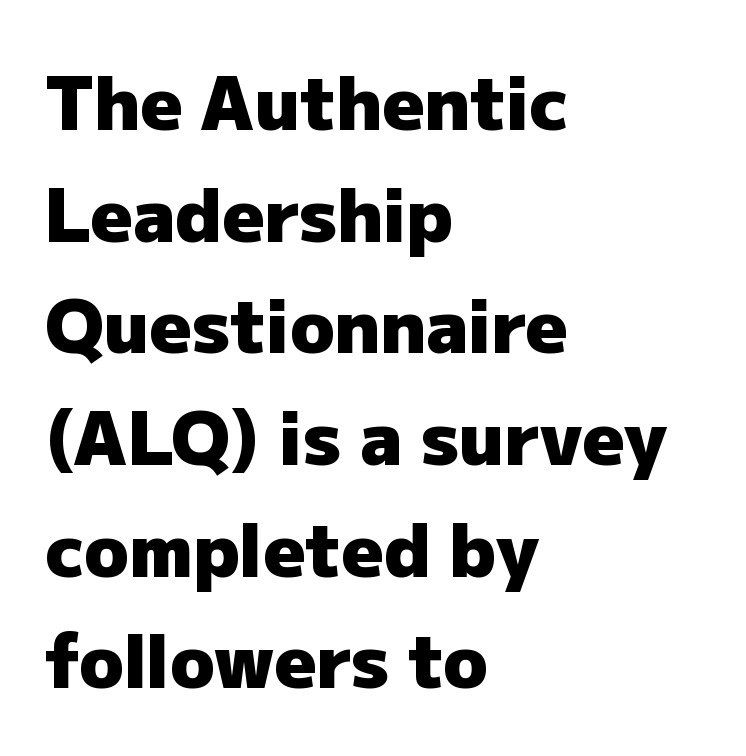
Where is the straight margin? On the left. Look at the bottom of the vertical strokes: they stop flat, with no serifs. Leading matches the norm, producing a regular column. In terms of letterspacing, this is plain default setting. The strip under each line holds only bare page.
